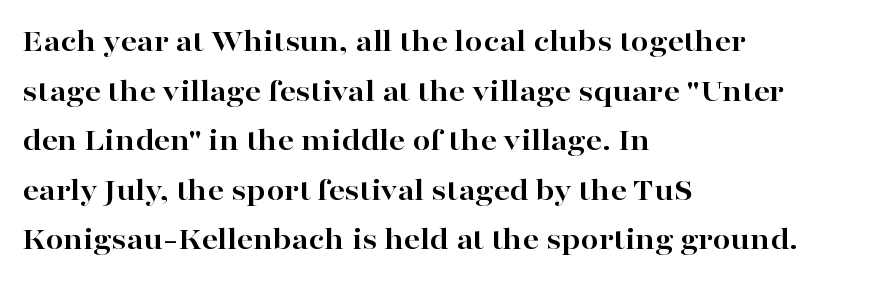
{"serif": "yes", "italic": "no", "bold": "yes", "weight": "bold", "width": "wide", "stroke_contrast": "high", "x_height": "medium", "monospaced": "no", "underline": "no", "align": "left", "line_spacing": "normal", "line_spacing_ratio": 1.55, "letter_spacing": "normal", "letter_spacing_em": 0.0, "glyph_px": 32}
